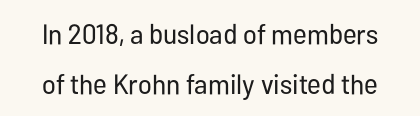
Are there feet on the stems? There aren't — it's a sans. Spacing verdict: proportional, widths tailored to each character. Is the letter spacing exaggerated? No — it looks like the ordinary default. The characters are drawn with everyday or finer stroke widths.
